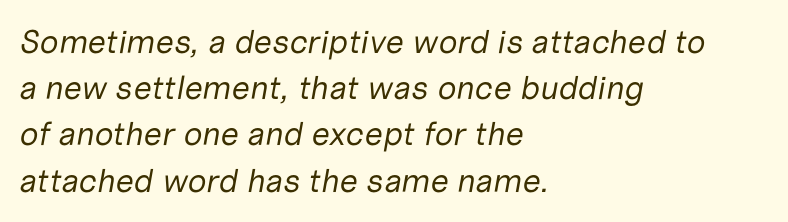
{"italic": "yes", "lean": "right", "slant_degrees": 10, "bold": "no", "weight": "regular", "width": "normal", "stroke_contrast": "low", "x_height": "medium", "monospaced": "no", "underline": "no", "align": "left", "line_spacing": "normal", "line_spacing_ratio": 1.4, "letter_spacing": "normal", "letter_spacing_em": 0.0, "glyph_px": 33}
